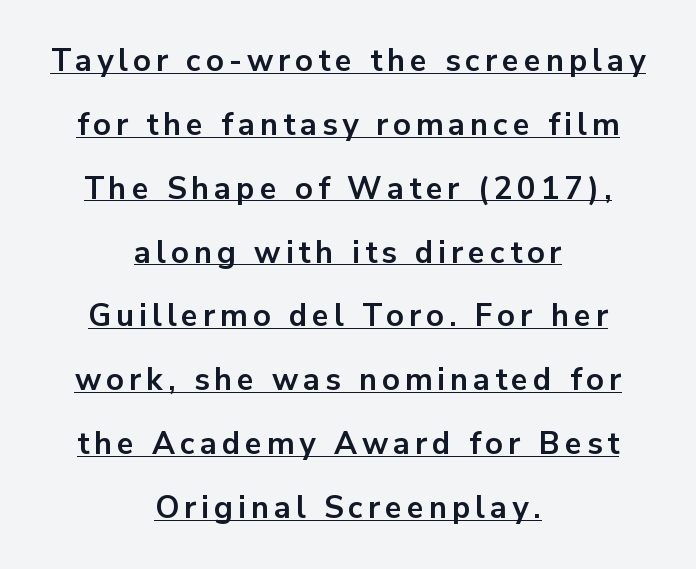
Do the characters align in a grid? No, the font is proportional. The rag falls on both sides of this text block equally. This is heavy type, rendered in bold. Emphasis is given by a line drawn under the lettering. Does the leading feel generous? Absolutely, it's lavish.
